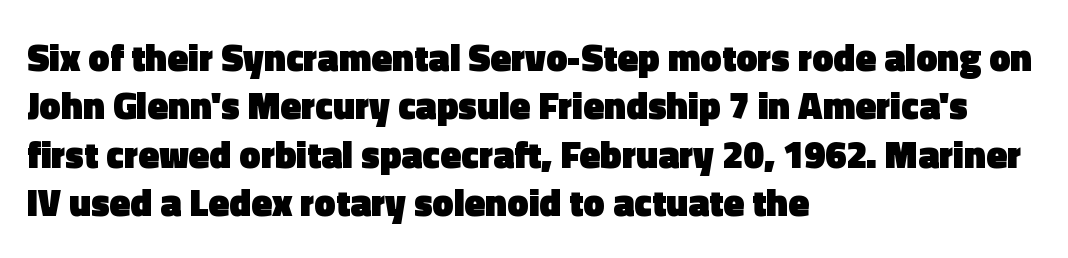
You can tell it's not italic because the verticals are truly vertical. This rendering employs a face without finishing strokes, i.e., a sans-serif. The rendering uses natural spacing where letterforms have individual widths. Underlining? Definitely not there. A typesetter would call this leading conventional body-copy spacing.
